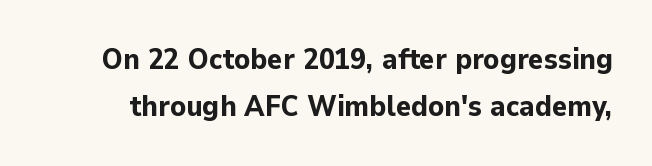
{"serif": "no", "italic": "no", "bold": "yes", "weight": "bold", "width": "normal", "stroke_contrast": "low", "x_height": "medium", "monospaced": "no", "underline": "no", "line_spacing": "normal", "line_spacing_ratio": 1.61, "letter_spacing": "normal", "letter_spacing_em": 0.0, "glyph_px": 29}
